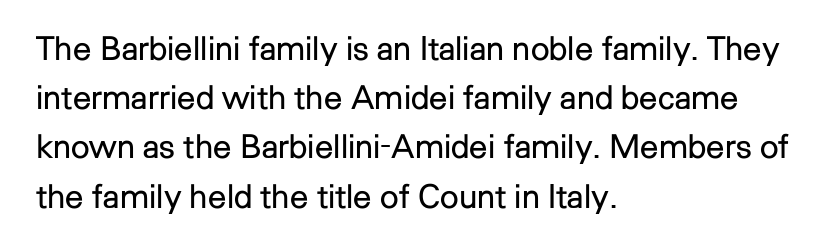
{"serif": "no", "italic": "no", "bold": "no", "weight": "regular", "width": "normal", "stroke_contrast": "low", "x_height": "medium", "monospaced": "no", "underline": "no", "align": "left", "line_spacing": "normal", "line_spacing_ratio": 1.49, "letter_spacing": "normal", "letter_spacing_em": 0.0, "glyph_px": 33}
